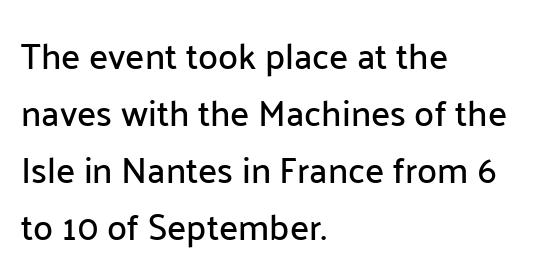
This sample keeps an unexceptional amount of space between lines. In terms of posture, this sample is upright. Tracking here is standard; glyphs follow each other at the usual distance. Short and long lines alike share a common starting point at left. These lines are composed in type without serifs. Character widths vary here, with narrow letters taking less room than wide ones.
